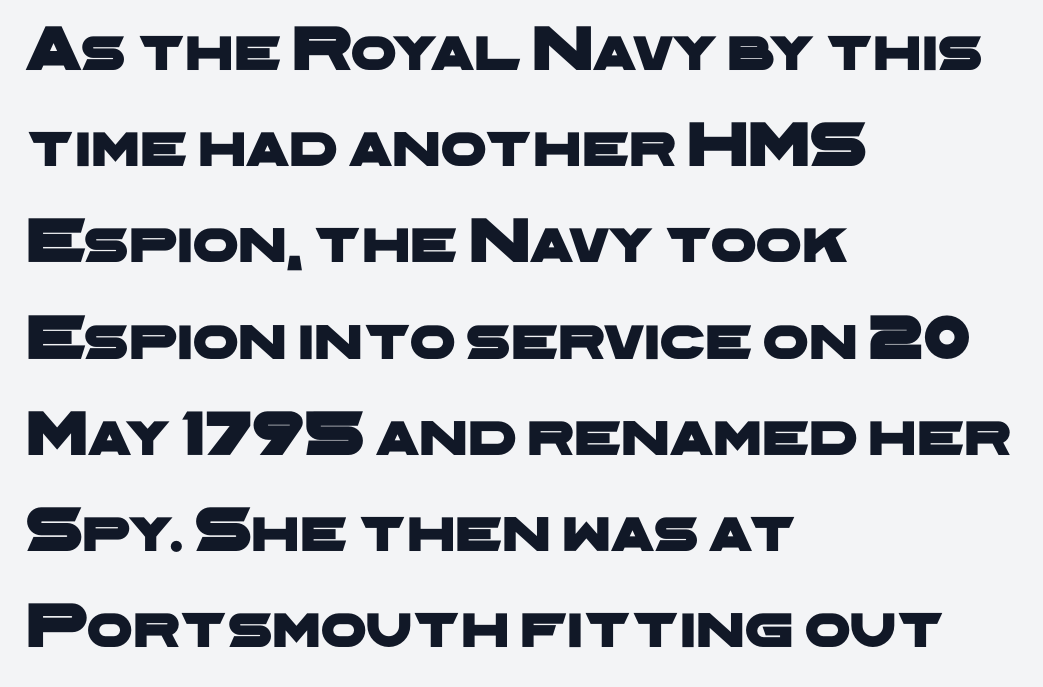
{"serif": "no", "width": "wide", "stroke_contrast": "low", "x_height": "medium", "monospaced": "no", "underline": "no", "align": "left", "line_spacing": "normal", "line_spacing_ratio": 1.48, "letter_spacing": "normal", "letter_spacing_em": 0.0, "glyph_px": 65}
